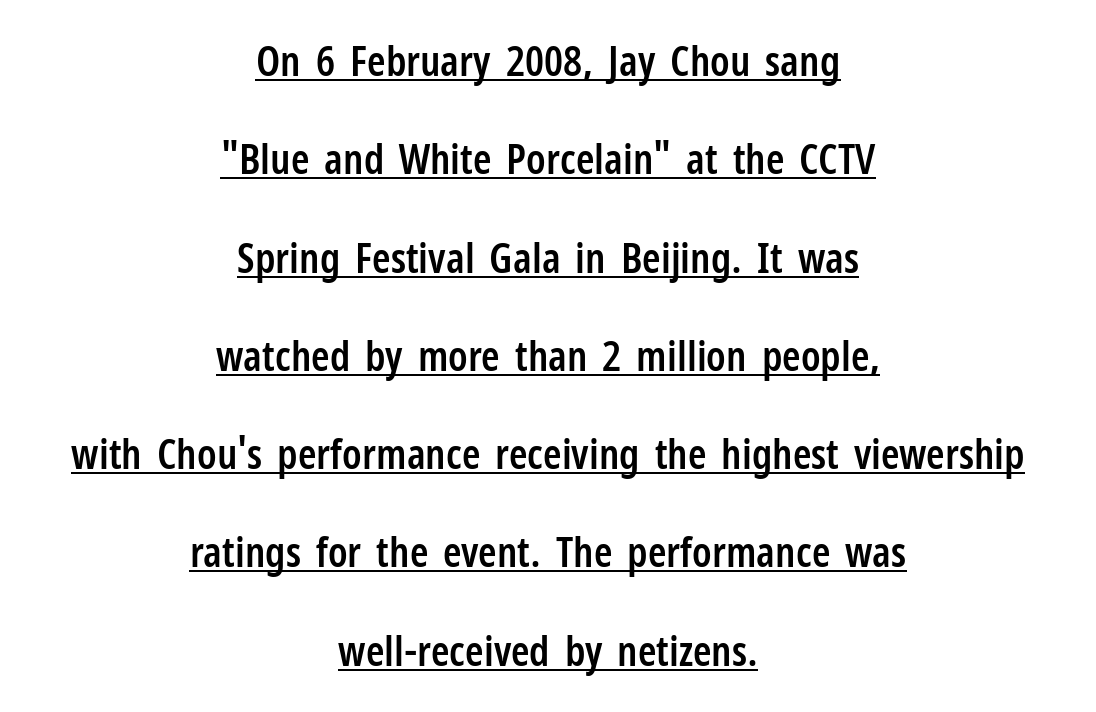
Q: Is the text bold? A: Semi-bold.
Q: Is the text italic (slanted)? A: No, it is upright.
Q: Is the typeface a serif or a sans-serif typeface? A: Sans-serif.
Q: Is the text underlined? A: Yes.
Q: How is the paragraph aligned? A: Centered.
Q: Is the spacing between letters normal or unusually wide? A: Normal.
Q: Is the spacing between lines tight, normal or loose? A: Loose.
Q: Width (condensed, normal, or wide)? A: Condensed.
Q: Stroke contrast? A: Low.
Q: x-height? A: Medium.
Q: Monospaced? A: No.
